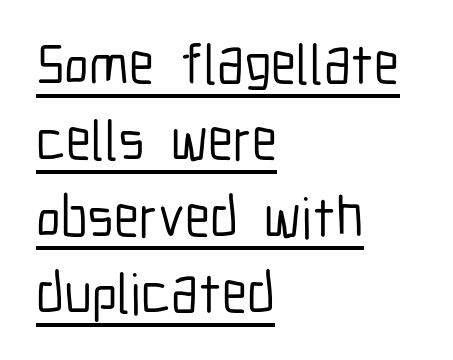
Q: Is the text italic (slanted)? A: No, it is upright.
Q: Is the typeface a serif or a sans-serif typeface? A: Sans-serif.
Q: Is the text underlined? A: Yes.
Q: How is the paragraph aligned? A: Left-aligned.
Q: Is the spacing between letters normal or unusually wide? A: Normal.
Q: Is the spacing between lines tight, normal or loose? A: Normal.
Q: Width (condensed, normal, or wide)? A: Condensed.
Q: Stroke contrast? A: Low.
Q: x-height? A: Medium.
Q: Monospaced? A: No.
